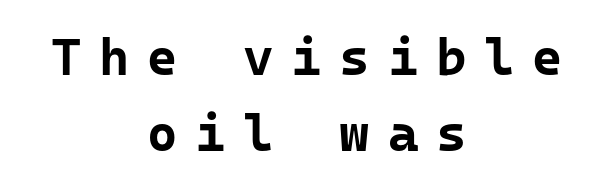
The image shows 52 px bold sans-serif type, upright; set centered, normal line spacing (1.46x), unusually wide letter spacing (+0.34 em), not underlined; low stroke contrast and a medium x-height.
